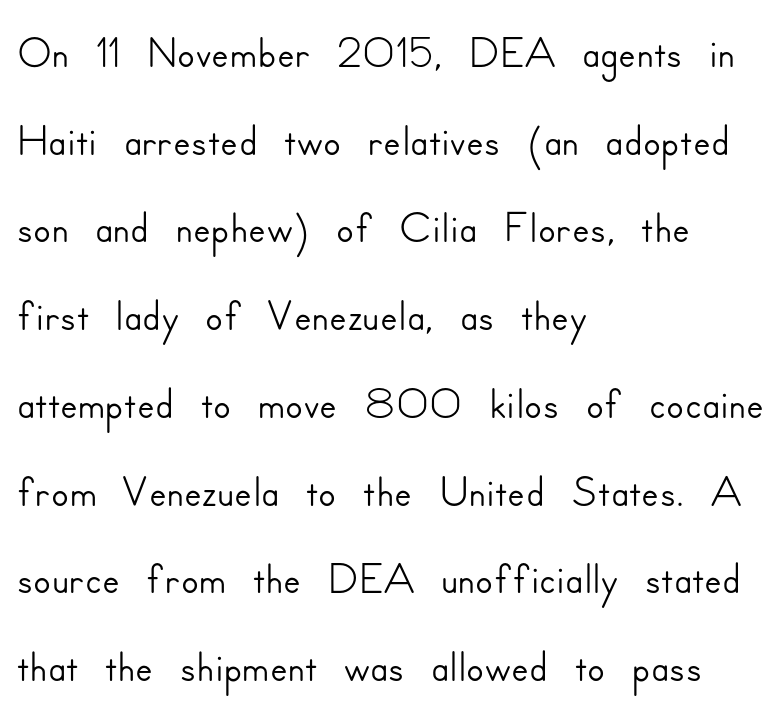
The image shows 65 px sans-serif type, upright; set left-aligned, normal line spacing (1.35x), normal letter spacing, not underlined; low stroke contrast and a small x-height.
